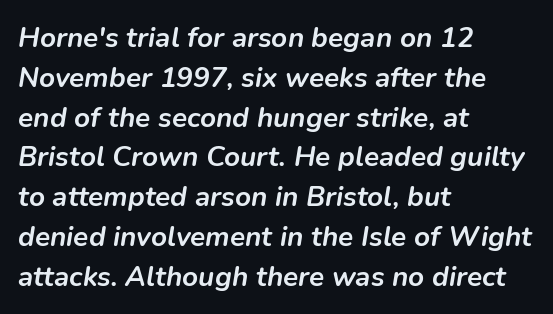
Q: Is the text bold? A: Yes.
Q: Is the text italic (slanted)? A: Yes, it leans right by about 9 degrees.
Q: Is the text underlined? A: No.
Q: How is the paragraph aligned? A: Left-aligned.
Q: Is the spacing between letters normal or unusually wide? A: Normal.
Q: Is the spacing between lines tight, normal or loose? A: Normal.
Q: Width (condensed, normal, or wide)? A: Normal.
Q: Stroke contrast? A: Low.
Q: x-height? A: Medium.
Q: Monospaced? A: No.
